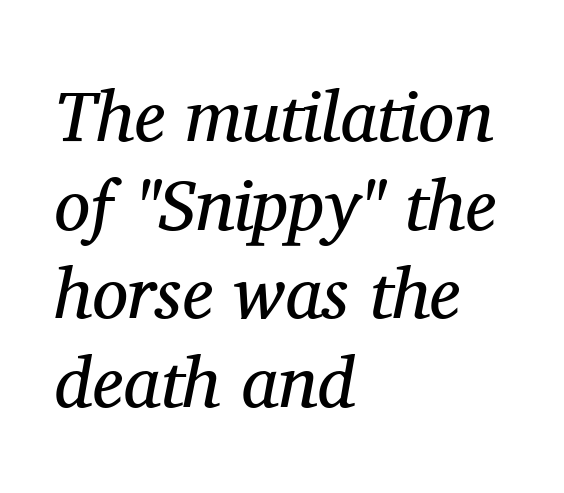
{"serif": "yes", "italic": "yes", "lean": "right", "slant_degrees": 11, "bold": "no", "weight": "regular", "width": "normal", "stroke_contrast": "medium", "x_height": "medium", "monospaced": "no", "underline": "no", "align": "left", "line_spacing_ratio": 1.23, "letter_spacing": "normal", "letter_spacing_em": 0.0, "glyph_px": 72}
